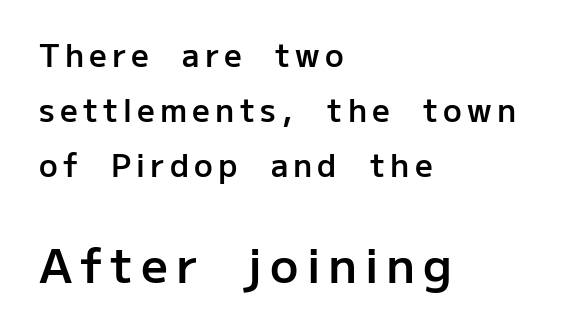
Q: Is the text bold? A: Semi-bold.
Q: Is the text italic (slanted)? A: No, it is upright.
Q: Is the typeface a serif or a sans-serif typeface? A: Sans-serif.
Q: Is the text underlined? A: No.
Q: How is the paragraph aligned? A: Left-aligned.
Q: Which block of text is set in a larger size, the first (top) or the second (bottom)? A: The second (bottom) one.
Q: Width (condensed, normal, or wide)? A: Normal.
Q: Stroke contrast? A: Low.
Q: x-height? A: Medium.
Q: Monospaced? A: No.
